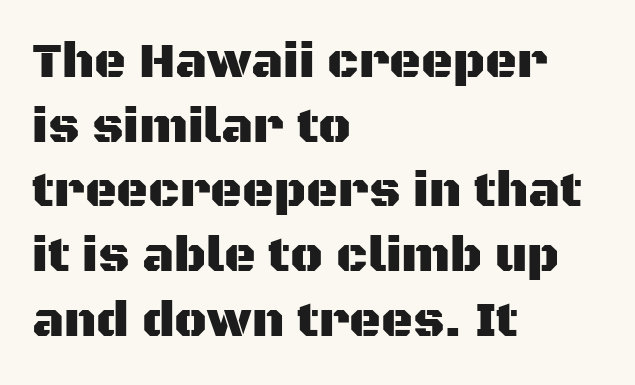
The image shows 49 px sans-serif type, upright; set left-aligned, normal line spacing (1.32x), normal letter spacing, not underlined; medium stroke contrast and a large x-height.
